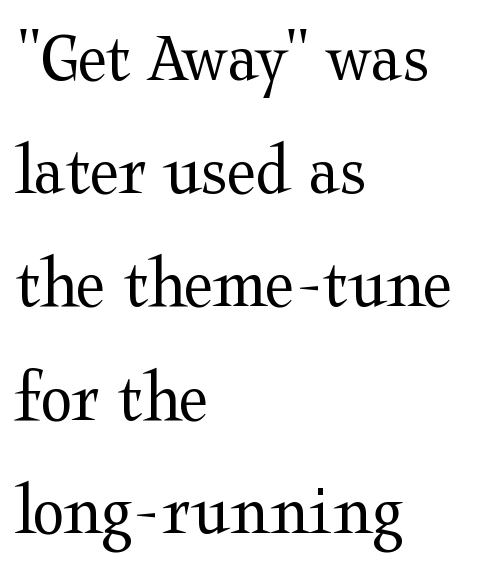
The image shows 74 px regular-weight, wide serif type, upright; set left-aligned, normal line spacing (1.53x), normal letter spacing, not underlined; medium stroke contrast and a medium x-height.
